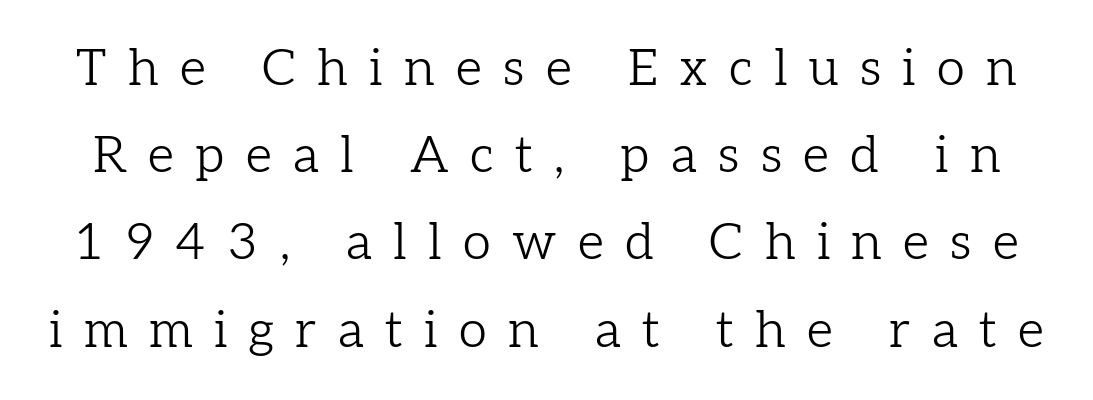
The image shows 51 px light serif type, upright; set line spacing 1.71x, unusually wide letter spacing (+0.42 em), not underlined; low stroke contrast and a medium x-height.
